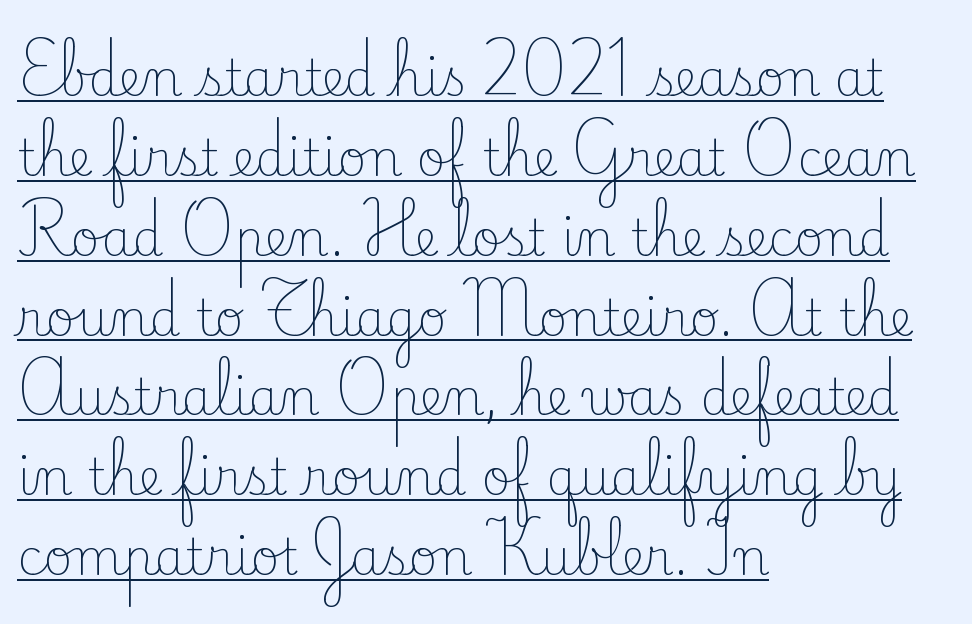
Students, note that the glyphs here touch the page at normal intervals. A typesetter would call this leading conventional body-copy spacing. A typesetter would call this proportional, since set widths differ per character. Descenders here cross a horizontal rule under the line. You can tell from the footed stems that serif type was used. The rendering anchors every line to the left-hand side.
